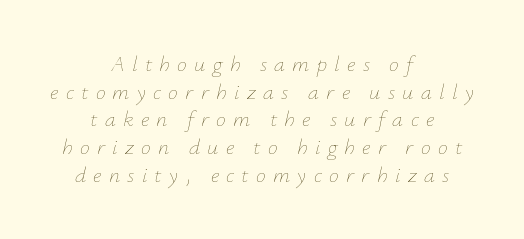
The image shows 22 px text type, italic (leaning right); set centered, normal line spacing (1.26x), unusually wide letter spacing (+0.33 em), not underlined.
